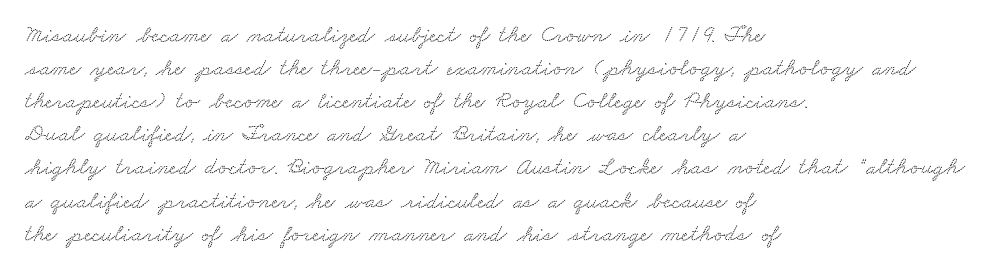
Q: Is the text underlined? A: No.
Q: How is the paragraph aligned? A: Left-aligned.
Q: Is the spacing between letters normal or unusually wide? A: Normal.
Q: Is the spacing between lines tight, normal or loose? A: Normal.
